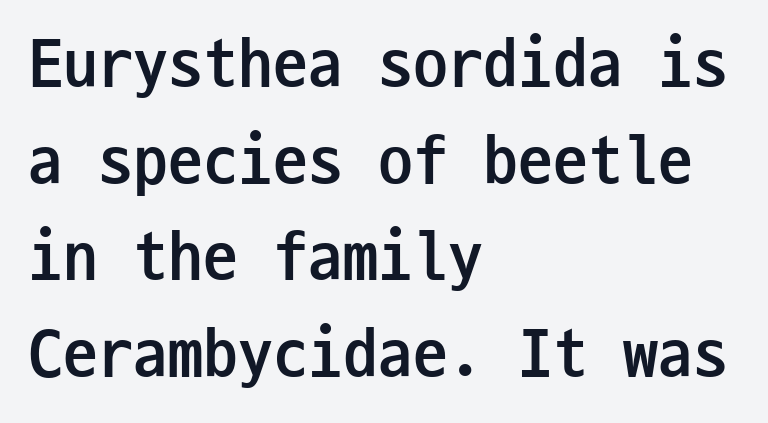
{"serif": "no", "italic": "no", "bold": "yes", "weight": "semibold", "width": "condensed", "stroke_contrast": "low", "x_height": "medium", "monospaced": "yes", "underline": "no", "align": "left", "line_spacing": "normal", "line_spacing_ratio": 1.38, "letter_spacing": "normal", "letter_spacing_em": 0.0, "glyph_px": 70}
